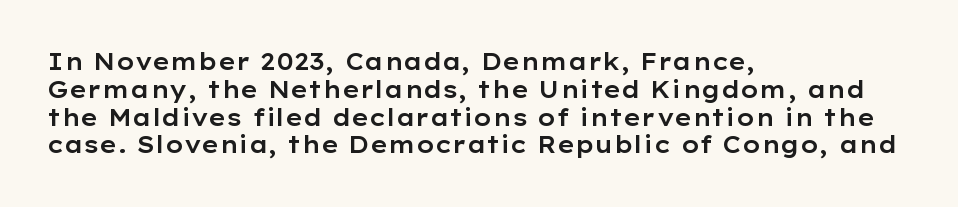
Q: Is the text italic (slanted)? A: No, it is upright.
Q: Is the text underlined? A: No.
Q: How is the paragraph aligned? A: Left-aligned.
Q: Is the spacing between letters normal or unusually wide? A: Normal.
